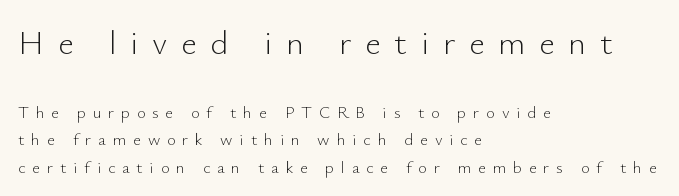
The image shows 34 px light sans-serif type, upright; set left-aligned, normal line spacing (1.61x), unusually wide letter spacing (+0.4 em), not underlined; the first (top) block is 2.0x larger; low stroke contrast and a small x-height.
